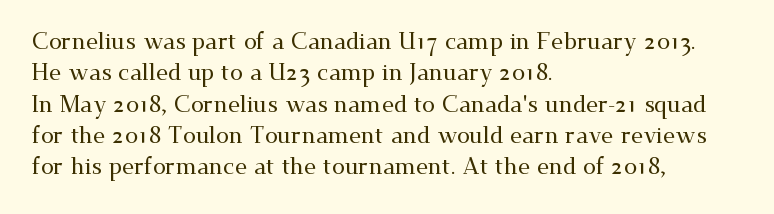
The passage shown is not underscored anywhere. The line texture is even and compact thanks to regular tracking. Nope, not italic — everything's standing straight. Each line starts at the same left margin while the right side varies. Notice how descenders clear the ascenders below comfortably — that's standard leading.
